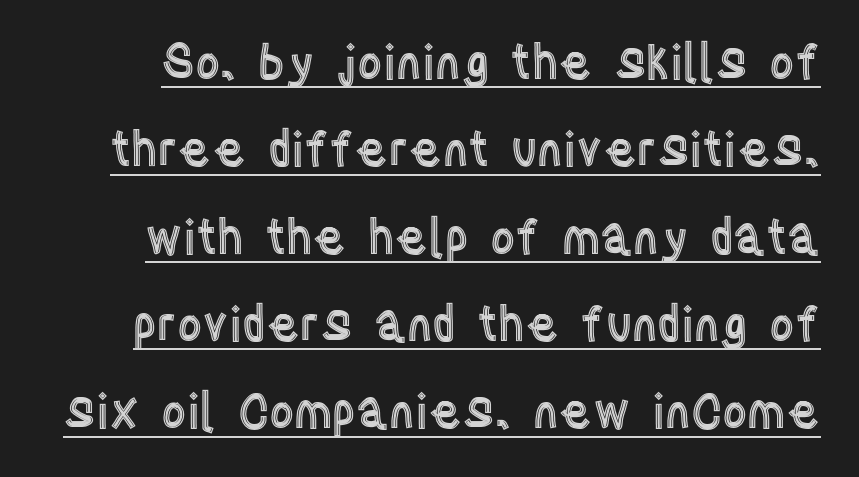
The image shows 48 px condensed type, upright; set line spacing 1.82x, normal letter spacing, underlined; a large x-height.
